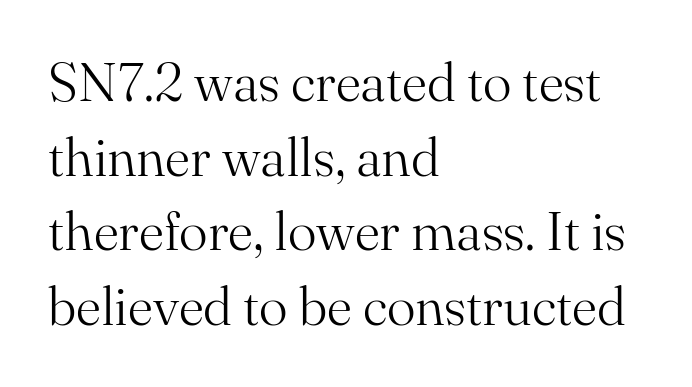
The image shows 54 px light serif type, upright; set left-aligned, normal line spacing (1.38x), normal letter spacing, not underlined; medium stroke contrast and a small x-height.
